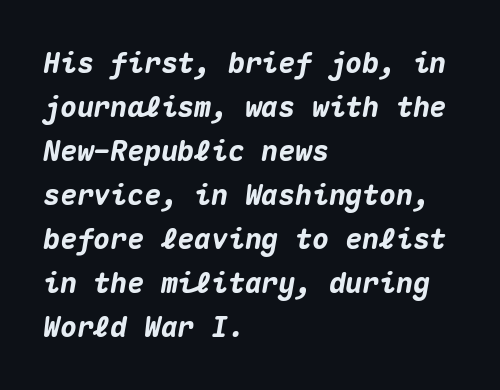
Q: Is the text bold? A: Yes.
Q: Is the text italic (slanted)? A: Yes, it leans right by about 10 degrees.
Q: Is the text underlined? A: No.
Q: How is the paragraph aligned? A: Left-aligned.
Q: Is the spacing between letters normal or unusually wide? A: Normal.
Q: Is the spacing between lines tight, normal or loose? A: Normal.
Q: Width (condensed, normal, or wide)? A: Normal.
Q: Stroke contrast? A: Medium.
Q: x-height? A: Medium.
Q: Monospaced? A: Yes.
